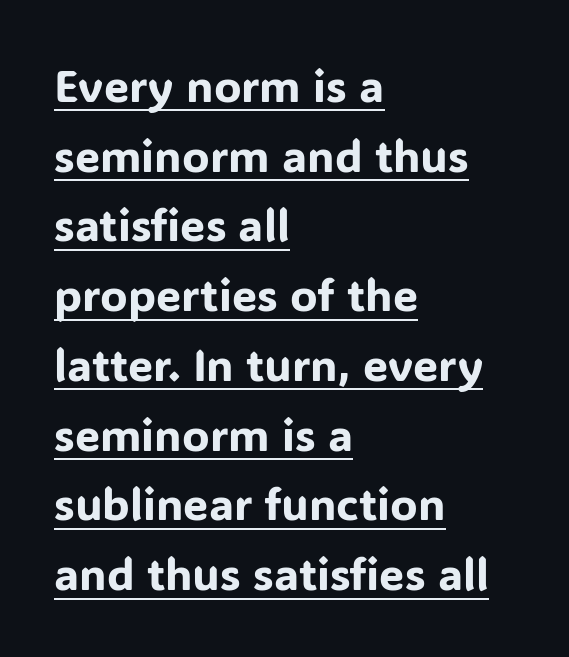
Q: Is the text italic (slanted)? A: No, it is upright.
Q: Is the typeface a serif or a sans-serif typeface? A: Sans-serif.
Q: Is the text underlined? A: Yes.
Q: How is the paragraph aligned? A: Left-aligned.
Q: Is the spacing between letters normal or unusually wide? A: Normal.
Q: Is the spacing between lines tight, normal or loose? A: Normal.
Q: Width (condensed, normal, or wide)? A: Normal.
Q: Stroke contrast? A: Low.
Q: x-height? A: Medium.
Q: Monospaced? A: No.
